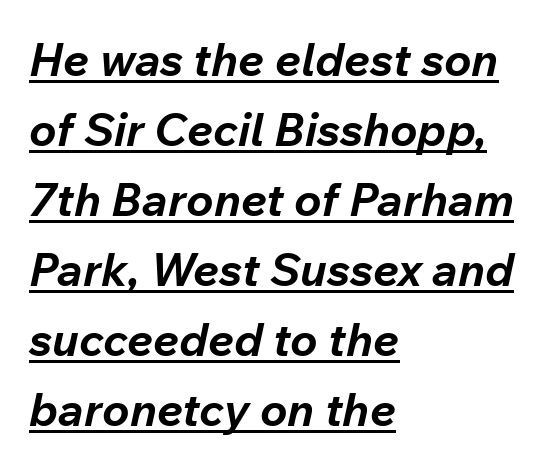
The image shows 46 px bold type, italic (leaning right); set left-aligned, normal line spacing (1.52x), normal letter spacing, underlined; low stroke contrast and a medium x-height.
